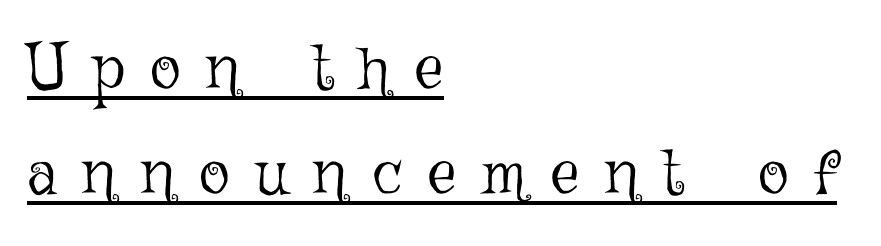
{"italic": "no", "bold": "no", "weight": "light", "width": "normal", "stroke_contrast": "low", "x_height": "medium", "monospaced": "no", "underline": "yes", "align": "left", "line_spacing": "normal", "line_spacing_ratio": 1.64, "letter_spacing": "wide", "letter_spacing_em": 0.4, "glyph_px": 64}
